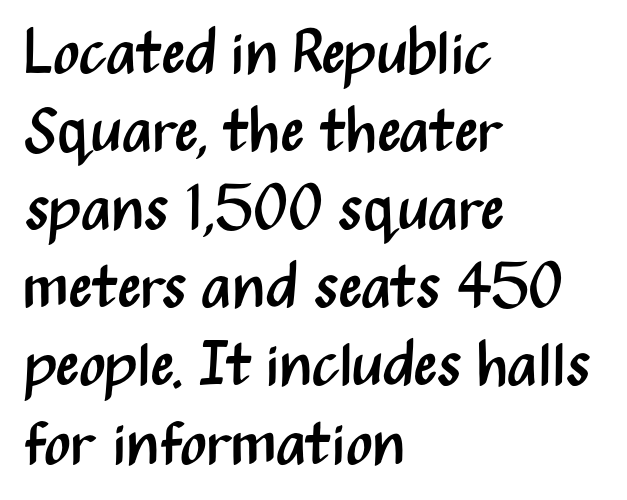
The image shows 62 px regular-weight, condensed sans-serif type, upright; set left-aligned, normal line spacing (1.26x), normal letter spacing, not underlined; medium stroke contrast and a medium x-height.
